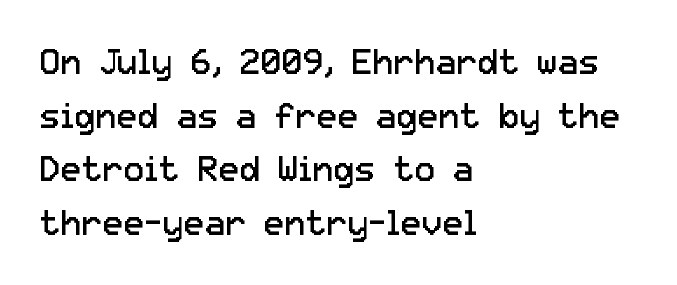
Q: Is the text bold? A: No.
Q: Is the text italic (slanted)? A: No, it is upright.
Q: Is the typeface a serif or a sans-serif typeface? A: Sans-serif.
Q: Is the text underlined? A: No.
Q: How is the paragraph aligned? A: Left-aligned.
Q: Is the spacing between letters normal or unusually wide? A: Normal.
Q: Is the spacing between lines tight, normal or loose? A: Normal.
Q: Width (condensed, normal, or wide)? A: Normal.
Q: Stroke contrast? A: Low.
Q: x-height? A: Medium.
Q: Monospaced? A: No.
